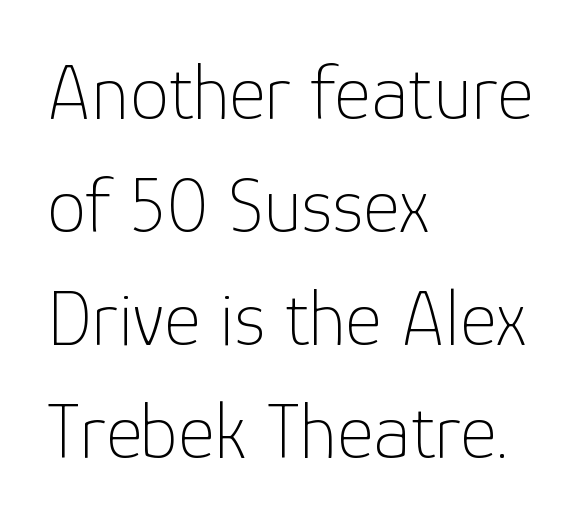
Q: Is the text bold? A: No.
Q: Is the text italic (slanted)? A: No, it is upright.
Q: Is the typeface a serif or a sans-serif typeface? A: Sans-serif.
Q: Is the text underlined? A: No.
Q: How is the paragraph aligned? A: Left-aligned.
Q: Is the spacing between letters normal or unusually wide? A: Normal.
Q: Is the spacing between lines tight, normal or loose? A: Normal.
Q: Width (condensed, normal, or wide)? A: Normal.
Q: Stroke contrast? A: Low.
Q: x-height? A: Medium.
Q: Monospaced? A: No.
